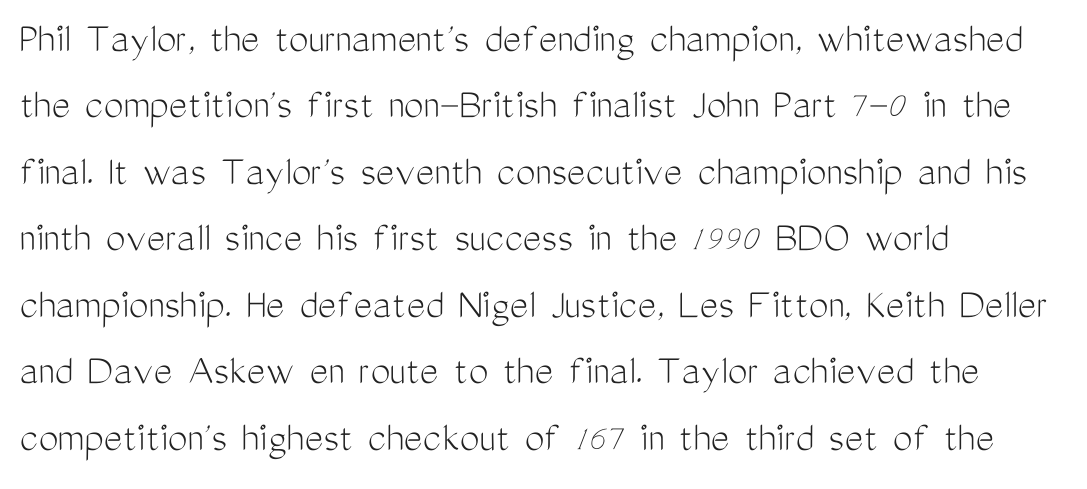
If you drew a ruler down the left edge, every line would touch it. The font's upright variant was chosen for this text. A typesetter would call this proportional, since set widths differ per character. The designer left line spacing at the default. The letters carry no serifs — their stems end cleanly without finishing strokes. The font is comparable to plain body text, perhaps lighter.
